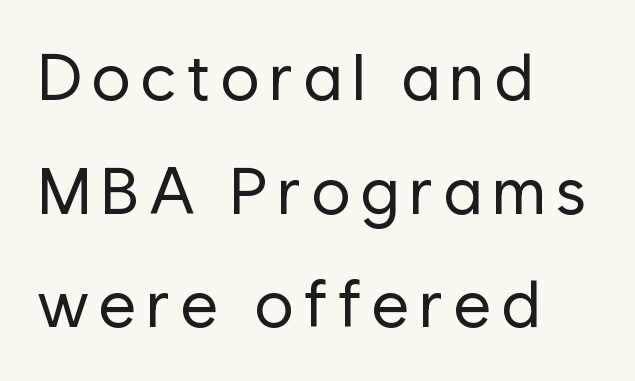
The image shows 66 px regular-weight sans-serif type, upright; set left-aligned, line spacing 1.72x, not underlined; low stroke contrast and a medium x-height.
